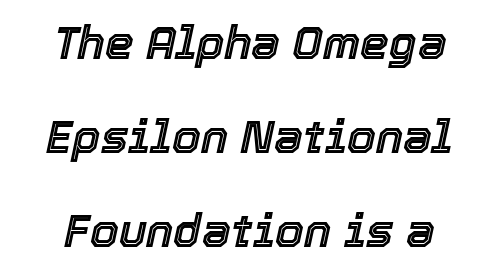
Looks like regular typesetting: each glyph gets only the width it needs. Slant detected: the letters are inclined. Vertically, the passage feels expansive, rows floating well apart. The string is rendered with underlining switched off. Typeset on center — no edge is straight. Standard letterfit; no display-style spreading of the glyphs.
